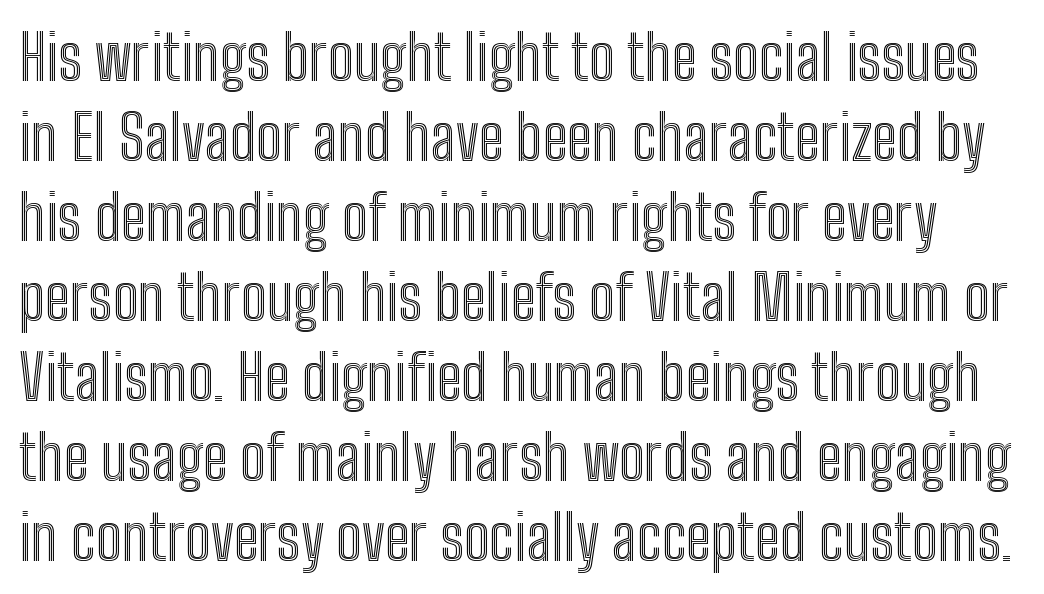
{"italic": "no", "width": "condensed", "x_height": "medium", "monospaced": "no", "underline": "no", "line_spacing": "normal", "line_spacing_ratio": 1.29, "letter_spacing": "normal", "letter_spacing_em": 0.0, "glyph_px": 62}
